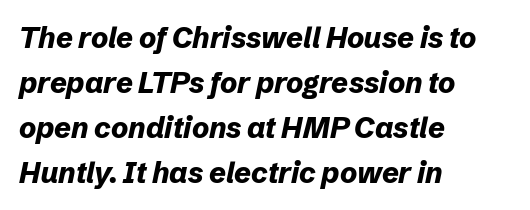
Summary of weight: heavy, a full bold. This sample has the flowing, uneven cadence of proportional lettering. Rule under the text: the space is simply empty. Regular leading. Letter spacing: default. The lines are quadded left.
